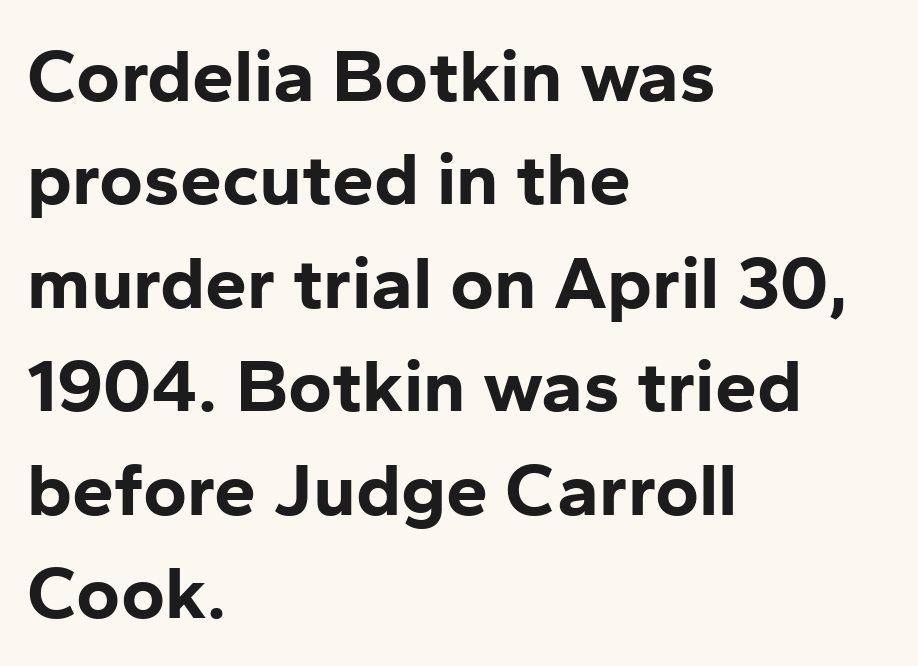
Q: Is the text bold? A: Yes.
Q: Is the text italic (slanted)? A: No, it is upright.
Q: Is the typeface a serif or a sans-serif typeface? A: Sans-serif.
Q: Is the text underlined? A: No.
Q: How is the paragraph aligned? A: Left-aligned.
Q: Is the spacing between letters normal or unusually wide? A: Normal.
Q: Is the spacing between lines tight, normal or loose? A: Normal.
Q: Width (condensed, normal, or wide)? A: Normal.
Q: Stroke contrast? A: Low.
Q: x-height? A: Medium.
Q: Monospaced? A: No.
